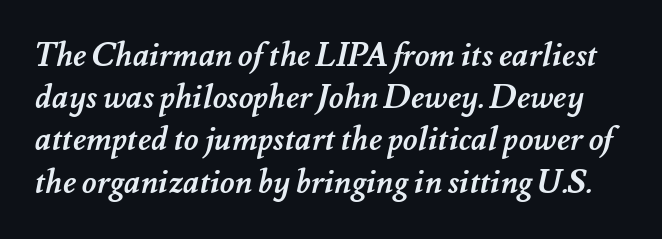
Q: Is the text bold? A: Yes.
Q: Is the text underlined? A: No.
Q: Is the spacing between letters normal or unusually wide? A: Normal.
Q: Is the spacing between lines tight, normal or loose? A: Normal.
Q: Width (condensed, normal, or wide)? A: Normal.
Q: Stroke contrast? A: Medium.
Q: x-height? A: Small.
Q: Monospaced? A: No.
